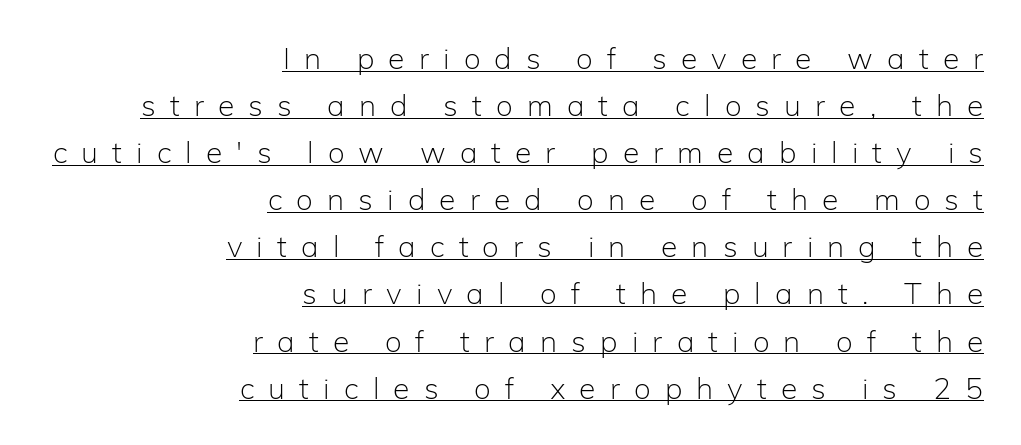
Q: Is the text bold? A: No.
Q: Is the text italic (slanted)? A: No, it is upright.
Q: Is the typeface a serif or a sans-serif typeface? A: Sans-serif.
Q: Is the text underlined? A: Yes.
Q: How is the paragraph aligned? A: Right-aligned.
Q: Is the spacing between letters normal or unusually wide? A: Unusually wide.
Q: Is the spacing between lines tight, normal or loose? A: Normal.
Q: Width (condensed, normal, or wide)? A: Normal.
Q: Stroke contrast? A: Low.
Q: x-height? A: Medium.
Q: Monospaced? A: No.
